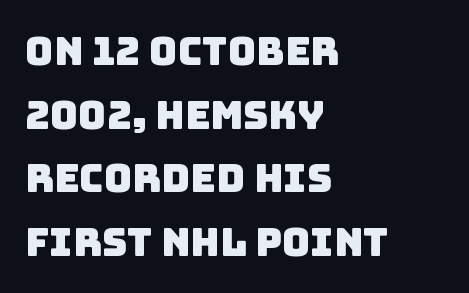
No extra tracking has been applied to these lines. The passage shown is typed in a proportional face where columns would drift. Which margin do the lines hug? The left one — the right edge is uneven. The strip under each line holds only bare page. This rendering employs a face without finishing strokes, i.e., a sans-serif. In terms of leading, this rendering sits right in the middle.
